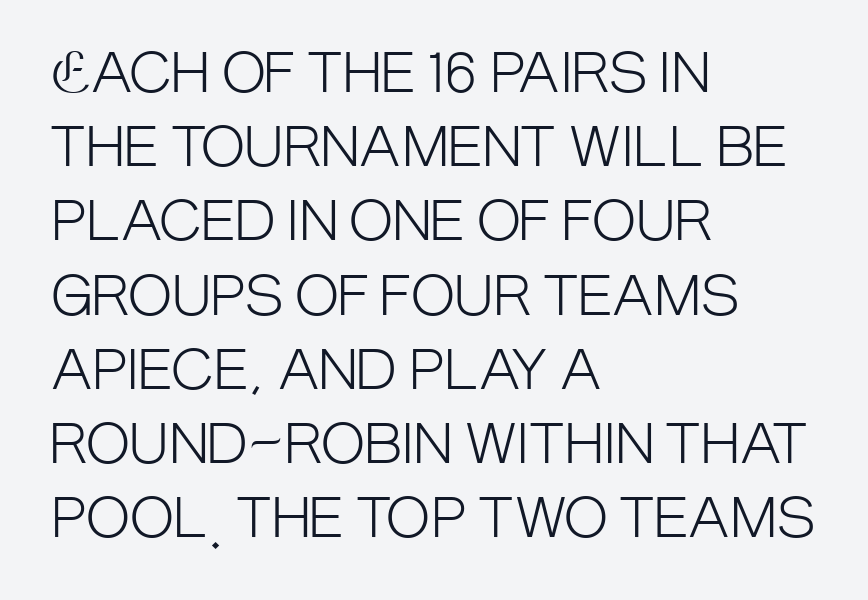
Is this a fixed-width face? No — the glyphs have proportional, varying widths. This is not heavy type; no bold has been used. Line spacing here is normal. Check the space under the baseline: it is left empty.
